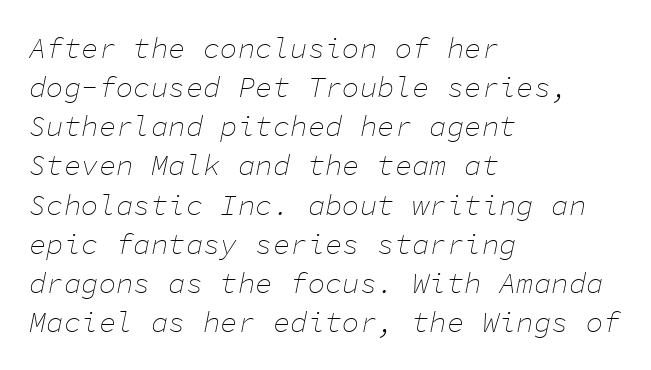
{"italic": "yes", "lean": "right", "slant_degrees": 11, "bold": "no", "weight": "thin", "width": "normal", "stroke_contrast": "low", "x_height": "medium", "monospaced": "yes", "underline": "no", "align": "left", "line_spacing": "normal", "line_spacing_ratio": 1.35, "letter_spacing": "normal", "letter_spacing_em": 0.0, "glyph_px": 29}
